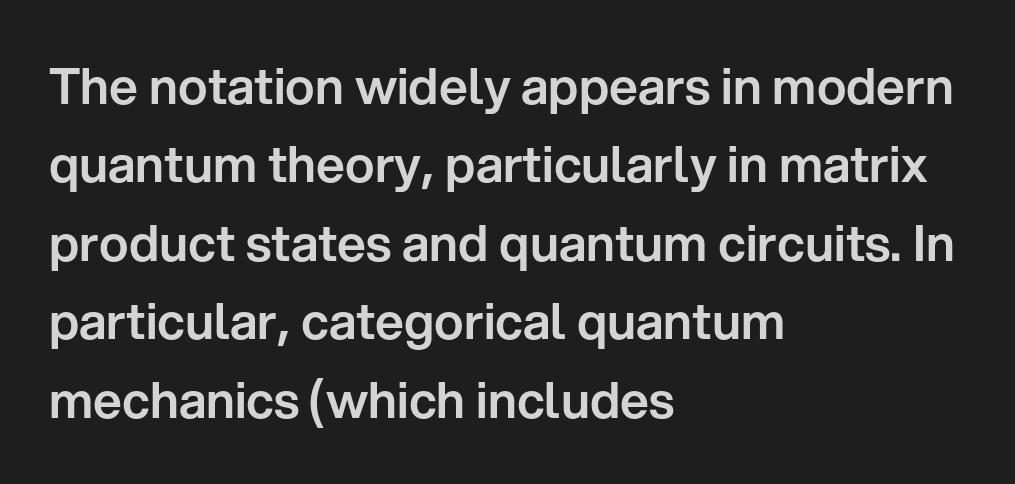
Q: Is the text italic (slanted)? A: No, it is upright.
Q: Is the typeface a serif or a sans-serif typeface? A: Sans-serif.
Q: Is the text underlined? A: No.
Q: How is the paragraph aligned? A: Left-aligned.
Q: Is the spacing between letters normal or unusually wide? A: Normal.
Q: Is the spacing between lines tight, normal or loose? A: Normal.
Q: Width (condensed, normal, or wide)? A: Normal.
Q: Stroke contrast? A: Low.
Q: x-height? A: Medium.
Q: Monospaced? A: No.
